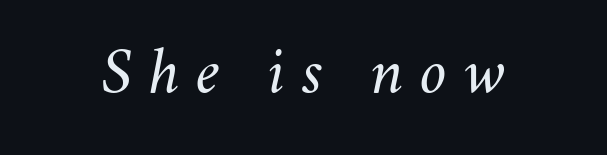
{"italic": "yes", "lean": "right", "slant_degrees": 11, "bold": "no", "weight": "light", "width": "normal", "stroke_contrast": "medium", "x_height": "small", "monospaced": "no", "underline": "no", "letter_spacing": "wide", "letter_spacing_em": 0.24, "glyph_px": 68}
